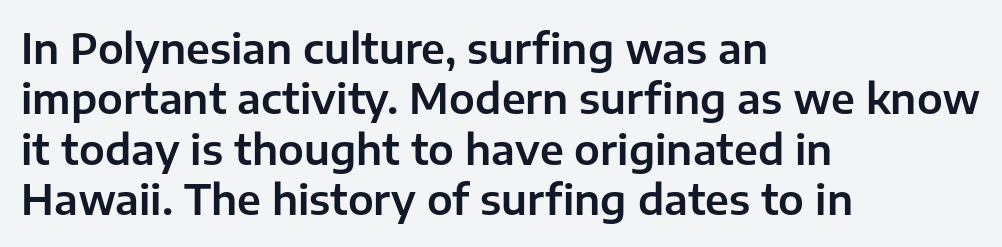
What stands out about the letter spacing? Nothing — it is the standard amount. Every stem runs plumb, perpendicular to the baseline. Do the characters align in a grid? No, the font is proportional. Font category for this specimen: sans-serif. Decoration check: the copy has no underline.
